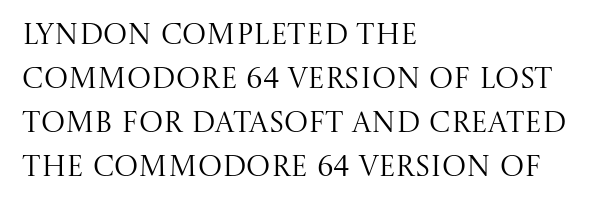
Q: Is the text bold? A: No.
Q: Is the text italic (slanted)? A: No, it is upright.
Q: Is the typeface a serif or a sans-serif typeface? A: Serif.
Q: Is the text underlined? A: No.
Q: How is the paragraph aligned? A: Left-aligned.
Q: Is the spacing between letters normal or unusually wide? A: Normal.
Q: Is the spacing between lines tight, normal or loose? A: Normal.
Q: Width (condensed, normal, or wide)? A: Normal.
Q: Stroke contrast? A: Medium.
Q: x-height? A: Large.
Q: Monospaced? A: No.
